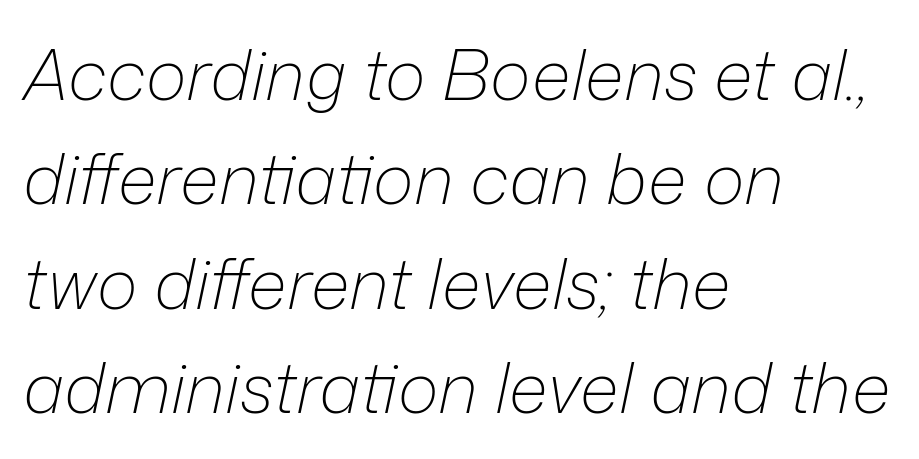
A clean baseline with only descenders dipping below it. A normal amount of white space separates one row of letters from the next. The type is set solid horizontally, with unmodified tracking. Note the varied advance widths — an 'i' is clearly narrower than an 'm'. When letters slant like this, we call the style italic.
